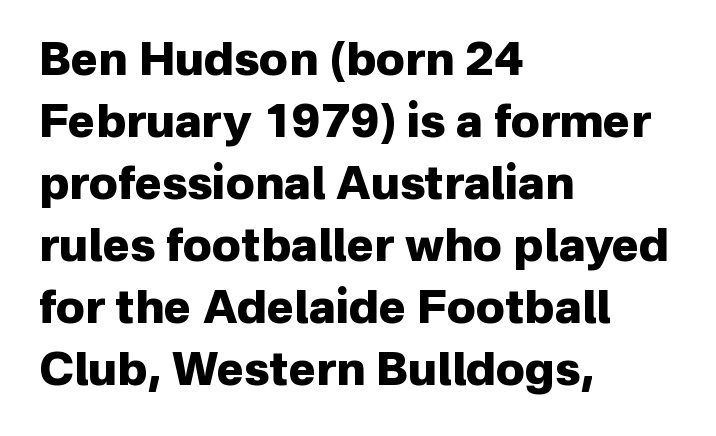
{"serif": "no", "italic": "no", "bold": "yes", "weight": "heavy", "width": "normal", "stroke_contrast": "low", "x_height": "medium", "monospaced": "no", "underline": "no", "align": "left", "line_spacing": "normal", "line_spacing_ratio": 1.35, "letter_spacing": "normal", "letter_spacing_em": 0.0, "glyph_px": 46}
